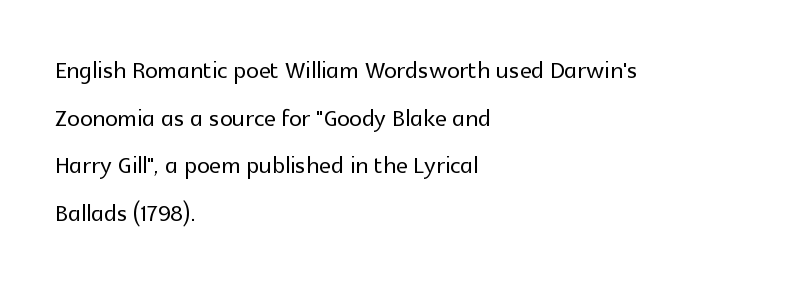
Q: Is the text italic (slanted)? A: No, it is upright.
Q: Is the typeface a serif or a sans-serif typeface? A: Sans-serif.
Q: Is the text underlined? A: No.
Q: How is the paragraph aligned? A: Left-aligned.
Q: Is the spacing between letters normal or unusually wide? A: Normal.
Q: Is the spacing between lines tight, normal or loose? A: Normal.
Q: Width (condensed, normal, or wide)? A: Normal.
Q: x-height? A: Medium.
Q: Monospaced? A: No.
